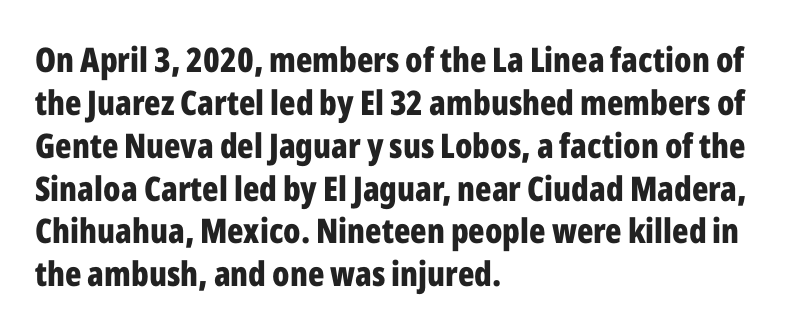
{"serif": "no", "italic": "no", "bold": "yes", "weight": "bold", "width": "condensed", "stroke_contrast": "low", "x_height": "medium", "monospaced": "no", "underline": "no", "align": "left", "line_spacing": "normal", "line_spacing_ratio": 1.26, "letter_spacing": "normal", "letter_spacing_em": 0.0, "glyph_px": 34}
